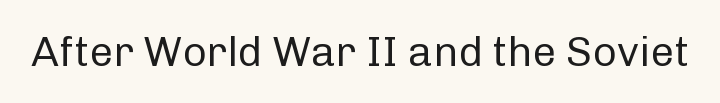
Note: no serifs on the glyphs. The zone under the glyphs is completely vacant. These lines are rendered in a variable-pitch font. The letters stand straight up with perfectly vertical stems.
